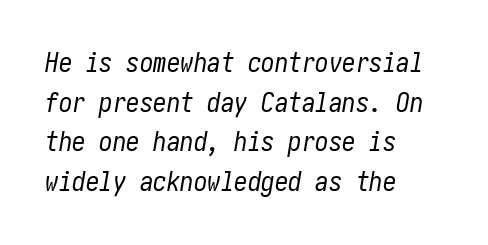
{"italic": "yes", "lean": "right", "slant_degrees": 10, "bold": "no", "underline": "no", "align": "left", "line_spacing": "normal", "line_spacing_ratio": 1.47, "letter_spacing": "normal", "letter_spacing_em": 0.0, "glyph_px": 27}
